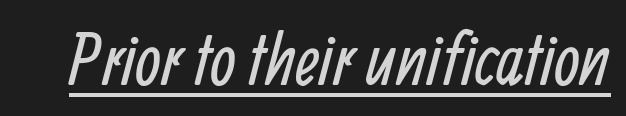
{"serif": "no", "bold": "no", "weight": "regular", "width": "condensed", "stroke_contrast": "low", "x_height": "medium", "monospaced": "no", "underline": "yes", "letter_spacing": "normal", "letter_spacing_em": 0.0, "glyph_px": 73}
